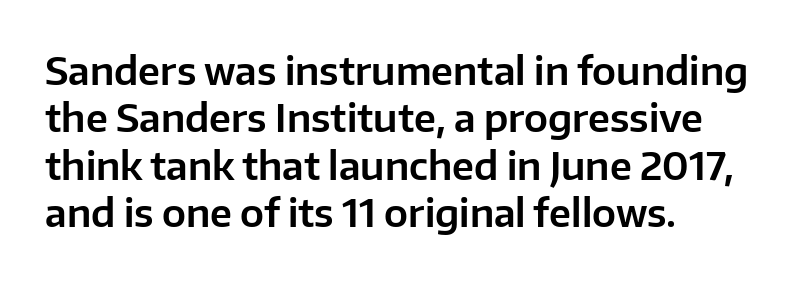
The image shows 38 px sans-serif type, upright; set left-aligned, normal line spacing (1.25x), normal letter spacing, not underlined; low stroke contrast and a medium x-height.
